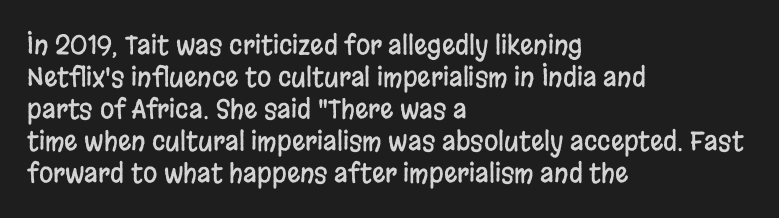
Q: Is the text italic (slanted)? A: No, it is upright.
Q: Is the text underlined? A: No.
Q: How is the paragraph aligned? A: Left-aligned.
Q: Is the spacing between letters normal or unusually wide? A: Normal.
